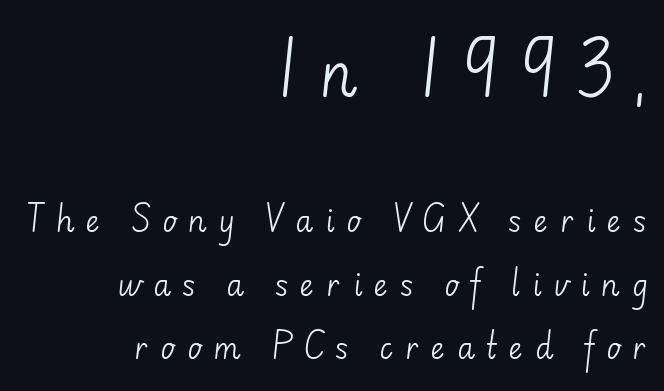
{"serif": "no", "bold": "no", "weight": "light", "width": "normal", "stroke_contrast": "low", "x_height": "small", "monospaced": "no", "underline": "no", "align": "right", "line_spacing": "loose", "line_spacing_ratio": 2.12, "letter_spacing": "wide", "letter_spacing_em": 0.38, "larger_block": "first", "size_ratio": 2.0, "glyph_px": 60}
